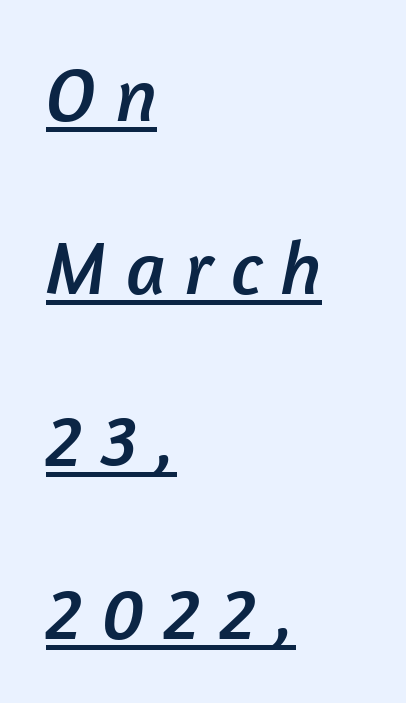
The image shows 76 px sans-serif type; set left-aligned, loose line spacing (2.27x), unusually wide letter spacing (+0.24 em), underlined; low stroke contrast and a medium x-height.
